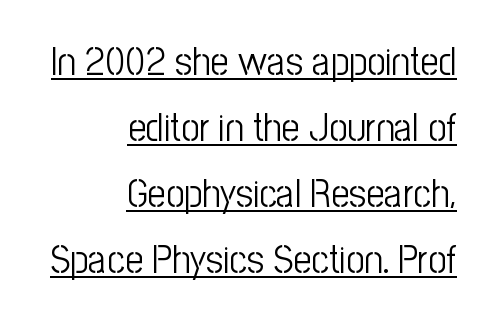
The font is comparable to plain body text, perhaps lighter. Decoration check: the copy is underlined. Characters remain perfectly vertical along every line. A typesetter would call this proportional, since set widths differ per character. What kind of face is this? One without serifs — a sans.
